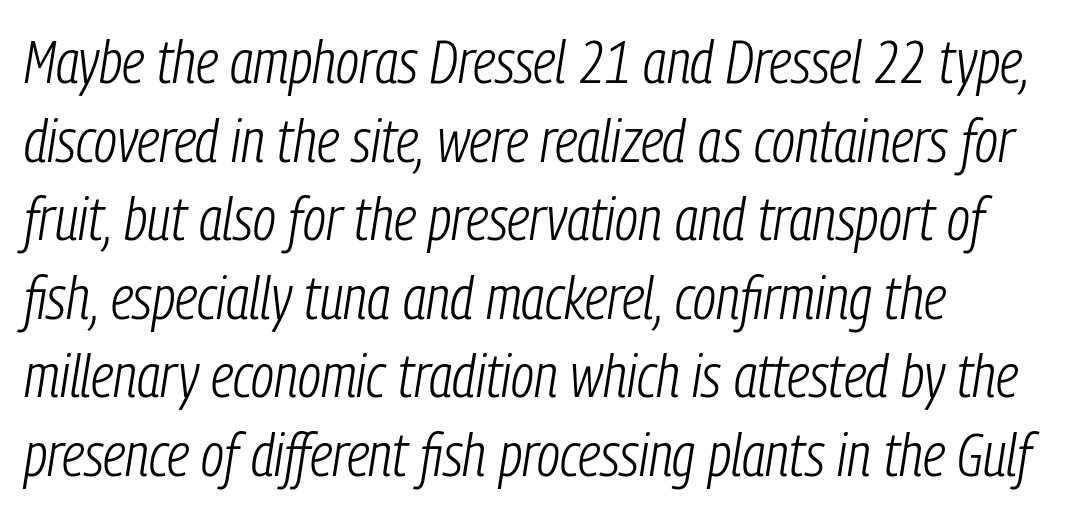
{"italic": "yes", "lean": "right", "slant_degrees": 9, "bold": "no", "weight": "light", "width": "condensed", "stroke_contrast": "low", "x_height": "medium", "monospaced": "no", "underline": "no", "align": "left", "line_spacing": "normal", "line_spacing_ratio": 1.31, "letter_spacing": "normal", "letter_spacing_em": 0.0, "glyph_px": 60}
